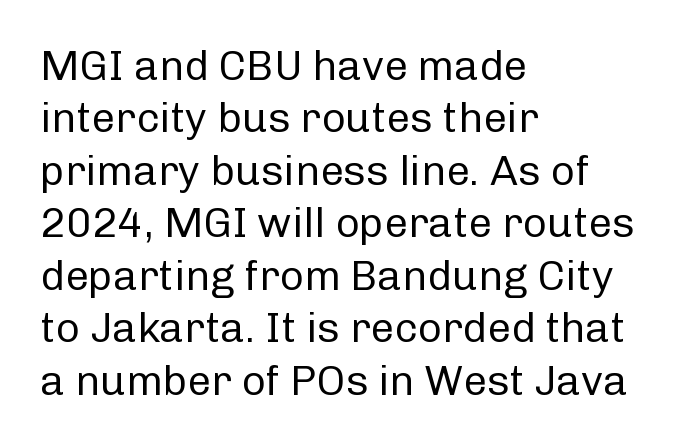
The image shows 42 px regular-weight sans-serif type, upright; set left-aligned, normal line spacing (1.25x), normal letter spacing, not underlined; low stroke contrast and a medium x-height.
